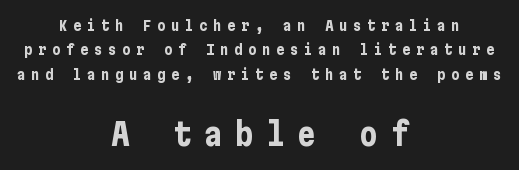
The rendering shows plain stroke endings on the letterforms — a sans-serif design. Teacher's note: observe the equal gaps on both sides — that is centered alignment. Every character sits straight up, as roman type does. The gap between lines stays unmarked. In terms of letterspacing, this is a distinctly airy, spread setting.
